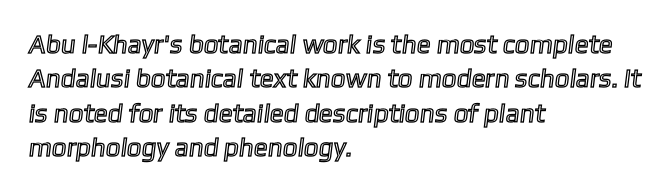
Q: Is the text underlined? A: No.
Q: How is the paragraph aligned? A: Left-aligned.
Q: Is the spacing between letters normal or unusually wide? A: Normal.
Q: Is the spacing between lines tight, normal or loose? A: Normal.
